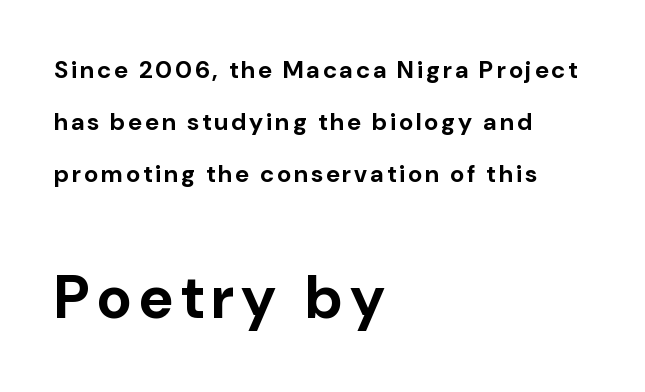
Q: Is the text bold? A: Yes.
Q: Is the text italic (slanted)? A: No, it is upright.
Q: Is the typeface a serif or a sans-serif typeface? A: Sans-serif.
Q: Is the text underlined? A: No.
Q: How is the paragraph aligned? A: Left-aligned.
Q: Is the spacing between lines tight, normal or loose? A: Loose.
Q: Which block of text is set in a larger size, the first (top) or the second (bottom)? A: The second (bottom) one.
Q: Width (condensed, normal, or wide)? A: Normal.
Q: Stroke contrast? A: Low.
Q: x-height? A: Medium.
Q: Monospaced? A: No.
